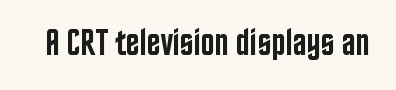
The image shows 37 px semibold, condensed sans-serif type, upright; set normal letter spacing, not underlined; low stroke contrast and a large x-height.
